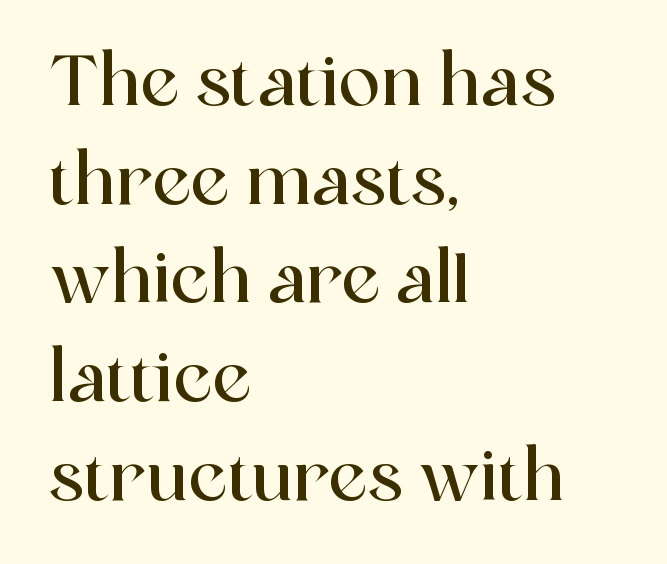
{"serif": "yes", "italic": "no", "width": "normal", "x_height": "medium", "monospaced": "no", "underline": "no", "align": "left", "line_spacing": "normal", "line_spacing_ratio": 1.41, "letter_spacing": "normal", "letter_spacing_em": 0.0, "glyph_px": 70}
